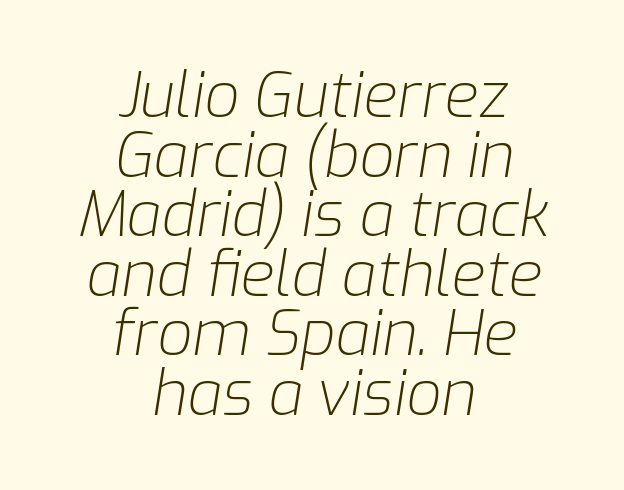
The image shows 62 px light type, italic (leaning right); set centered, tight line spacing (0.96x), normal letter spacing, not underlined; low stroke contrast and a medium x-height.
